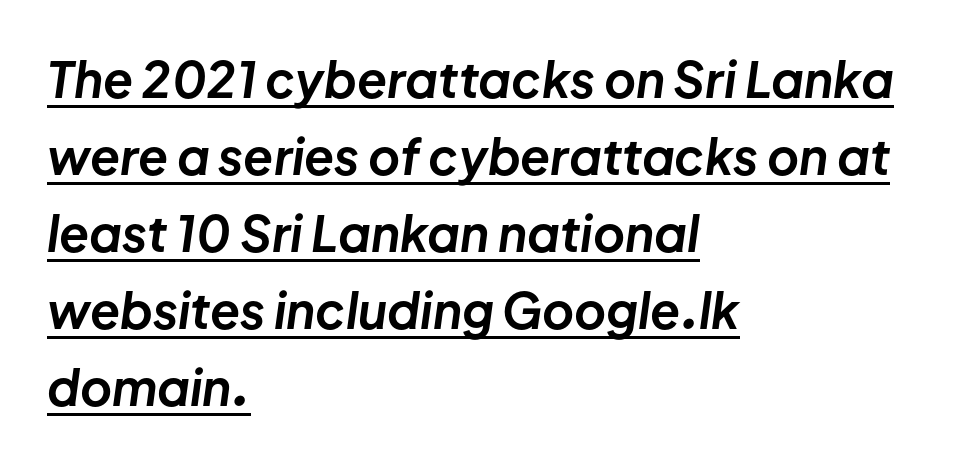
Default kerning and tracking; the words read as compact shapes. Summary of weight: heavy, a full bold. This sample has the flowing, uneven cadence of proportional lettering. Interline gaps are of average width in this sample. Slanted lettering throughout.
